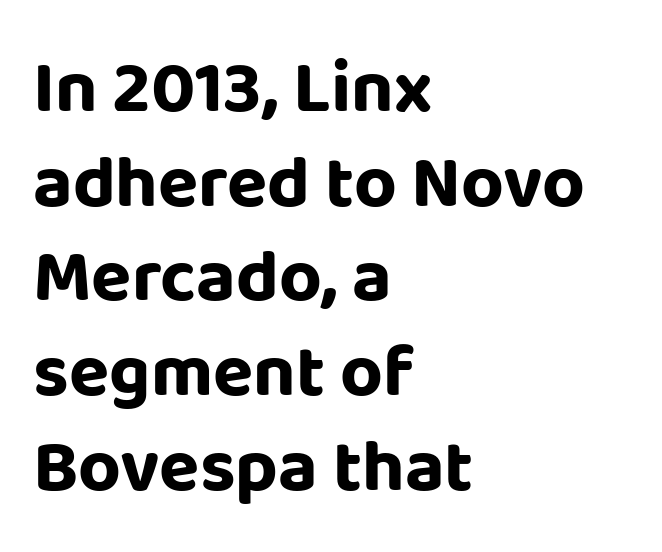
Q: Is the text bold? A: Yes.
Q: Is the text italic (slanted)? A: No, it is upright.
Q: Is the typeface a serif or a sans-serif typeface? A: Sans-serif.
Q: Is the text underlined? A: No.
Q: How is the paragraph aligned? A: Left-aligned.
Q: Is the spacing between letters normal or unusually wide? A: Normal.
Q: Is the spacing between lines tight, normal or loose? A: Normal.
Q: Width (condensed, normal, or wide)? A: Normal.
Q: Stroke contrast? A: Low.
Q: x-height? A: Large.
Q: Monospaced? A: No.
